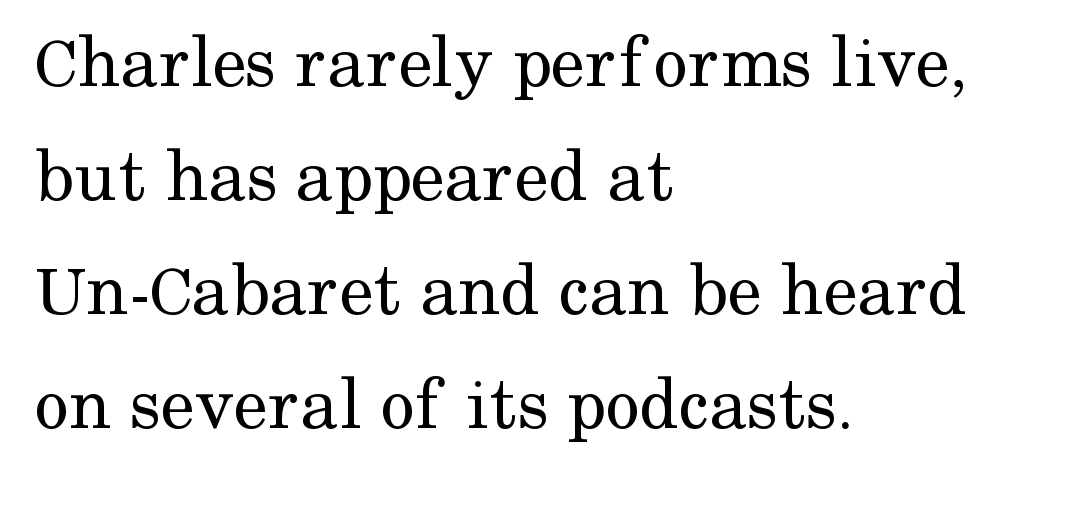
Q: Is the text bold? A: No.
Q: Is the text italic (slanted)? A: No, it is upright.
Q: Is the typeface a serif or a sans-serif typeface? A: Serif.
Q: Is the text underlined? A: No.
Q: How is the paragraph aligned? A: Left-aligned.
Q: Is the spacing between letters normal or unusually wide? A: Normal.
Q: Is the spacing between lines tight, normal or loose? A: Normal.
Q: Width (condensed, normal, or wide)? A: Normal.
Q: Stroke contrast? A: Medium.
Q: x-height? A: Medium.
Q: Monospaced? A: No.
